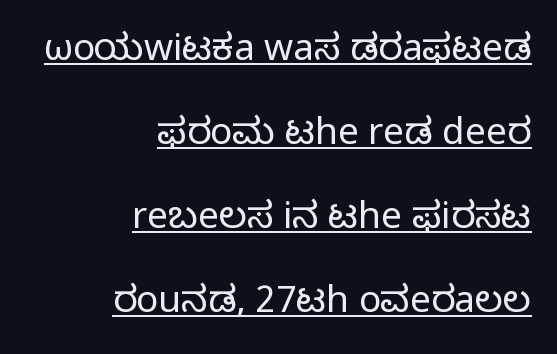
Is this a fixed-width face? No — the glyphs have proportional, varying widths. Words appear dense and cohesive because spacing is normal. Leading: increased. Posture: vertical.
